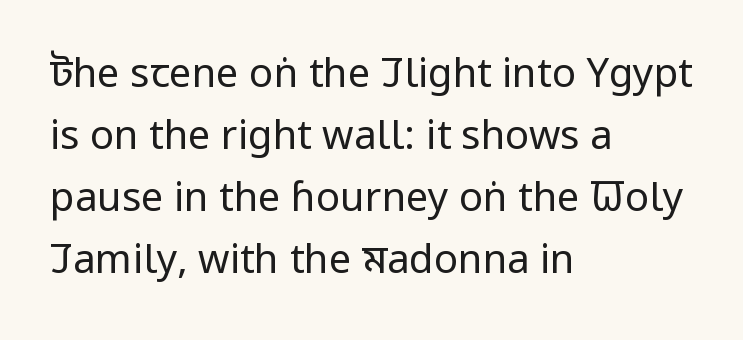
Q: Is the text bold? A: No.
Q: Is the text italic (slanted)? A: No, it is upright.
Q: Is the typeface a serif or a sans-serif typeface? A: Sans-serif.
Q: Is the text underlined? A: No.
Q: How is the paragraph aligned? A: Left-aligned.
Q: Is the spacing between letters normal or unusually wide? A: Normal.
Q: Is the spacing between lines tight, normal or loose? A: Normal.
Q: Width (condensed, normal, or wide)? A: Condensed.
Q: Stroke contrast? A: Low.
Q: x-height? A: Large.
Q: Monospaced? A: No.
